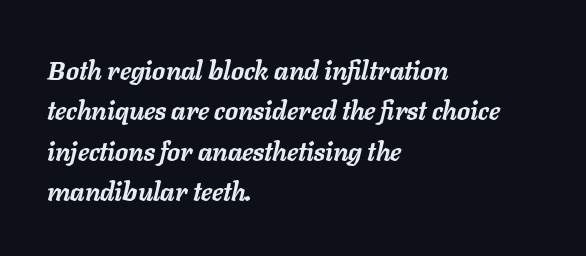
Strokes here are thick enough to call this a true bold. The designer left line spacing at the default. Teacher's note: observe the even left margin — that is flush-left alignment. Descenders hang freely into open space.
